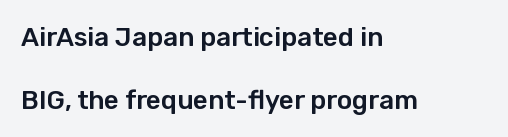
The designer dialed line spacing up above the default. The type sits square on the baseline with zero lean. The strip under each line holds only bare page. Compared with a centered layout, this one pins lines to the left instead. Default kerning and tracking; the words read as compact shapes.
